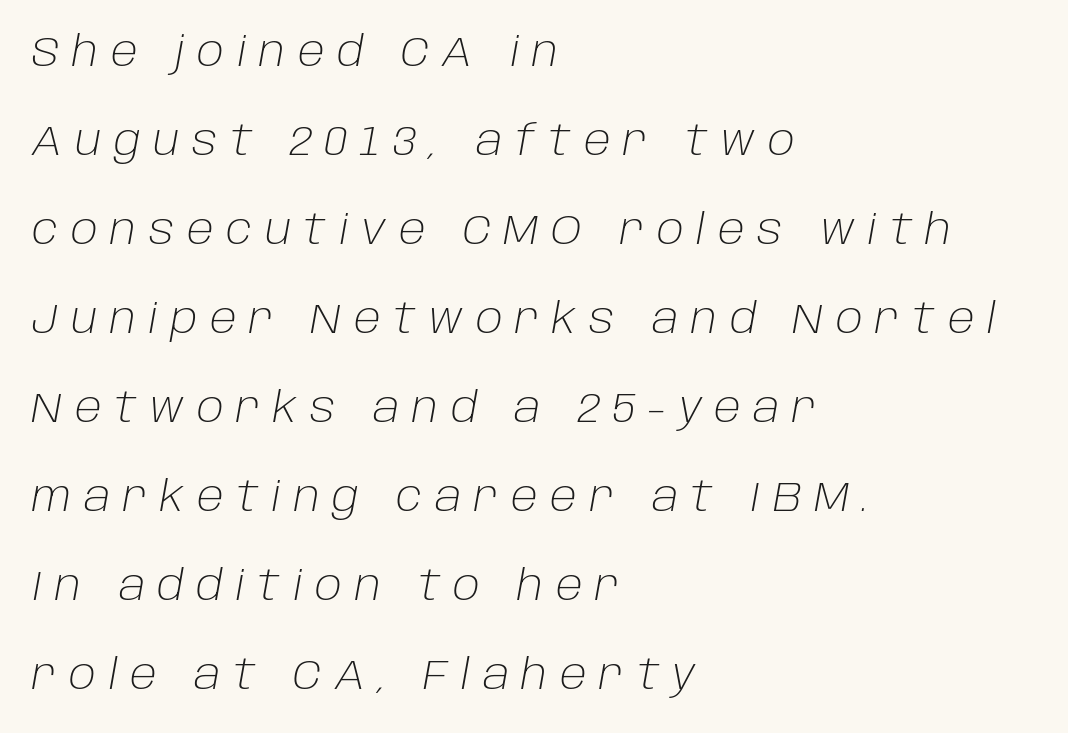
The image shows 42 px light type, italic (leaning right); set left-aligned, loose line spacing (2.12x), unusually wide letter spacing (+0.3 em), not underlined; low stroke contrast and a large x-height.
